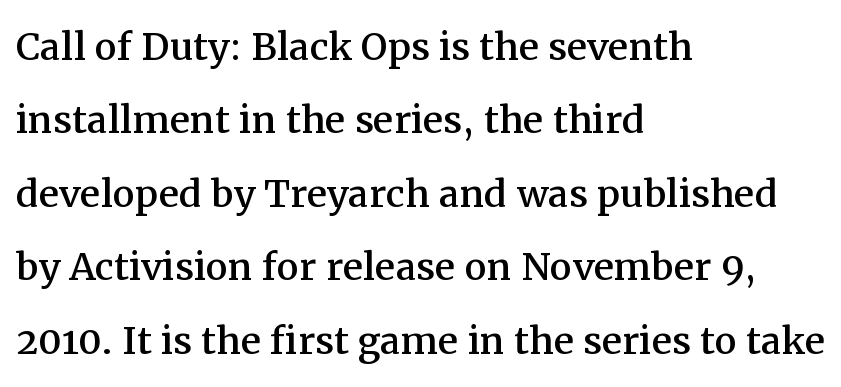
Q: Is the text italic (slanted)? A: No, it is upright.
Q: Is the typeface a serif or a sans-serif typeface? A: Serif.
Q: Is the text underlined? A: No.
Q: How is the paragraph aligned? A: Left-aligned.
Q: Is the spacing between letters normal or unusually wide? A: Normal.
Q: Is the spacing between lines tight, normal or loose? A: Normal.
Q: Width (condensed, normal, or wide)? A: Normal.
Q: Stroke contrast? A: Medium.
Q: x-height? A: Medium.
Q: Monospaced? A: No.
